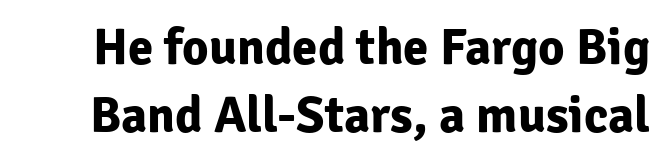
Q: Is the text bold? A: Yes.
Q: Is the text italic (slanted)? A: No, it is upright.
Q: Is the typeface a serif or a sans-serif typeface? A: Sans-serif.
Q: Is the text underlined? A: No.
Q: Is the spacing between letters normal or unusually wide? A: Normal.
Q: Is the spacing between lines tight, normal or loose? A: Normal.
Q: Width (condensed, normal, or wide)? A: Normal.
Q: Stroke contrast? A: Low.
Q: x-height? A: Medium.
Q: Monospaced? A: No.
